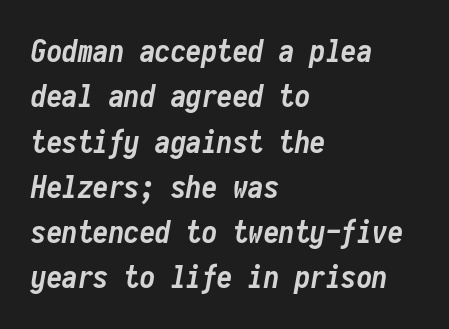
Does the leading feel generous? No, just average. Fixed-width glyphs throughout — classic coding-font behaviour. The space beneath each line is pristine and unruled. Set as a true bold cut, around the 700 mark. Quick note: italic.
